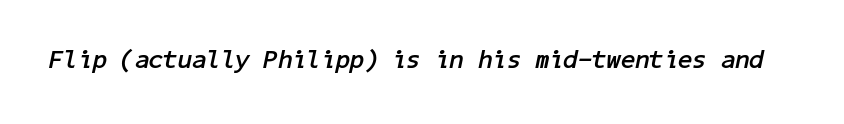
This is oblique type, the kind used for emphasis or titles. The face used here is rendered with its standard letterfit. Caption: bold face, heavy strokes. Only glyphs here, with clear space below each row.
